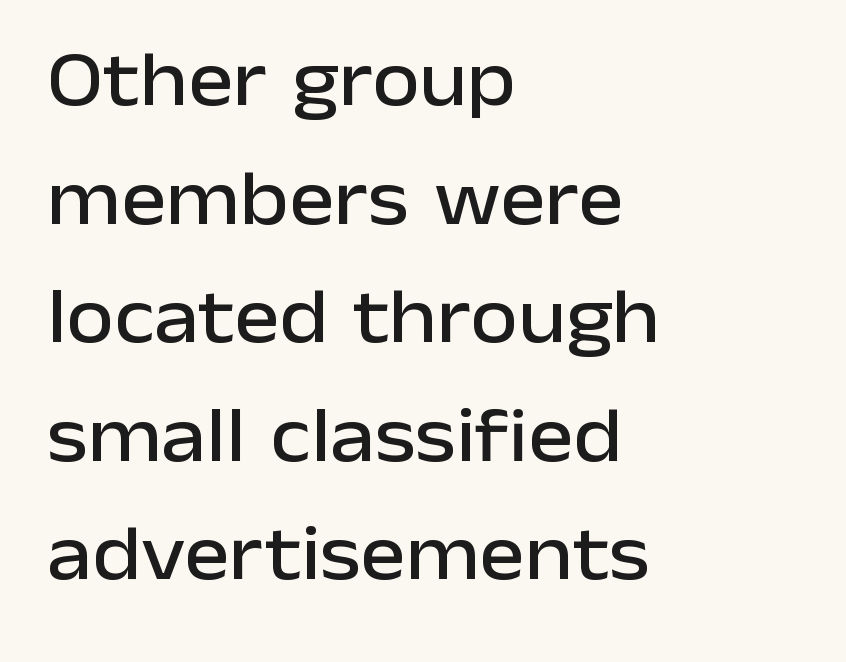
The image shows 77 px sans-serif type, upright; set left-aligned, normal line spacing (1.54x), normal letter spacing, not underlined; low stroke contrast and a medium x-height.
